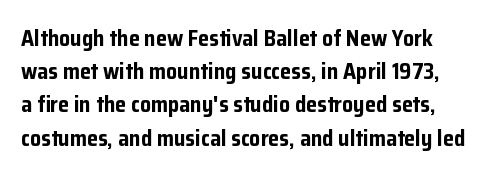
{"italic": "no", "bold": "yes", "underline": "no", "line_spacing": "normal", "line_spacing_ratio": 1.51, "letter_spacing": "normal", "letter_spacing_em": 0.0, "glyph_px": 22}
